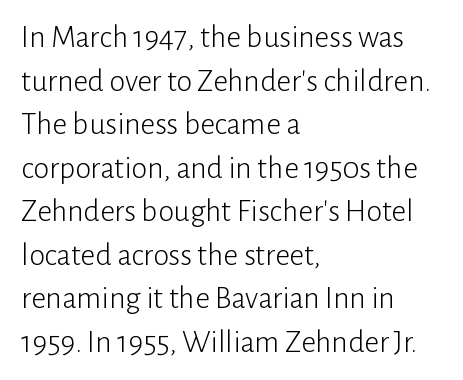
The image shows 32 px light sans-serif type, upright; set left-aligned, normal line spacing (1.36x), normal letter spacing, not underlined; low stroke contrast and a medium x-height.
